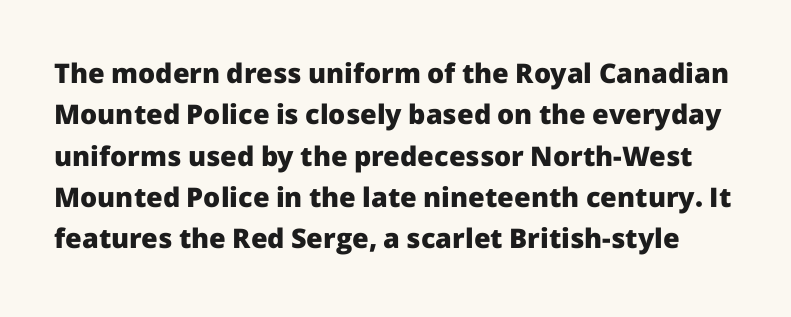
The passage shown is emphatically bold. Short note: letters normally spaced. Vertical strokes here are truly vertical. Words float on clear page, feet unadorned.
